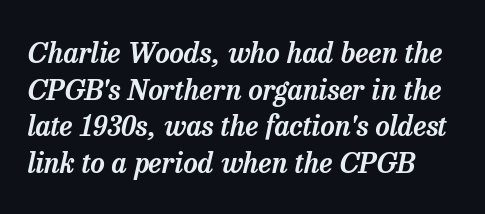
Q: Is the text italic (slanted)? A: Yes, it leans right by about 13 degrees.
Q: Is the typeface a serif or a sans-serif typeface? A: Serif.
Q: Is the text underlined? A: No.
Q: Is the spacing between letters normal or unusually wide? A: Normal.
Q: Is the spacing between lines tight, normal or loose? A: Normal.
Q: Width (condensed, normal, or wide)? A: Normal.
Q: Stroke contrast? A: Low.
Q: x-height? A: Medium.
Q: Monospaced? A: No.
